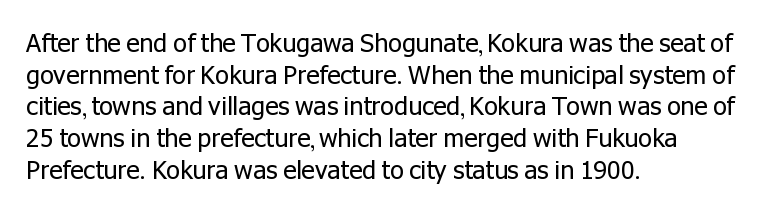
The characters are drawn with everyday or finer stroke widths. The string is rendered with underlining switched off. Leading matches the norm, producing a regular column. This sample uses plain, unmodified letter spacing.
